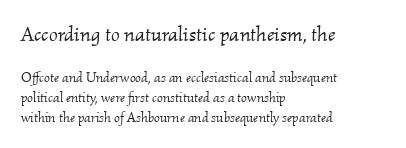
Q: Is the text bold? A: No.
Q: Is the text italic (slanted)? A: Yes, it leans right by about 2 degrees.
Q: Is the text underlined? A: No.
Q: How is the paragraph aligned? A: Left-aligned.
Q: Is the spacing between letters normal or unusually wide? A: Normal.
Q: Is the spacing between lines tight, normal or loose? A: Normal.
Q: Which block of text is set in a larger size, the first (top) or the second (bottom)? A: The first (top) one.
